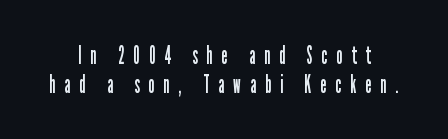
{"italic": "no", "bold": "no", "underline": "no", "line_spacing_ratio": 1.17, "letter_spacing": "wide", "letter_spacing_em": 0.38, "glyph_px": 25}
